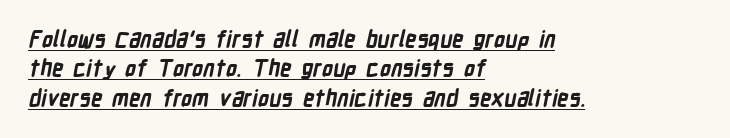
Q: Is the text bold? A: Yes.
Q: Is the text underlined? A: Yes.
Q: How is the paragraph aligned? A: Left-aligned.
Q: Is the spacing between letters normal or unusually wide? A: Normal.
Q: Is the spacing between lines tight, normal or loose? A: Normal.
